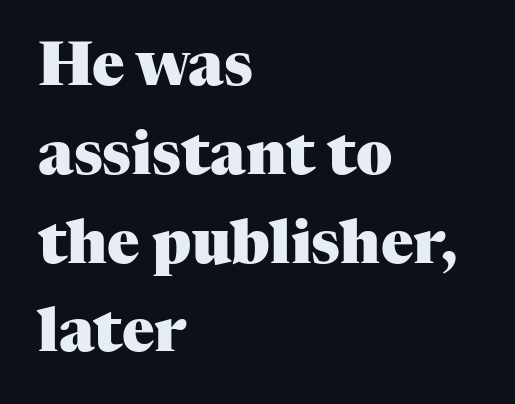
{"serif": "yes", "italic": "no", "bold": "yes", "weight": "heavy", "width": "normal", "stroke_contrast": "medium", "x_height": "medium", "monospaced": "no", "underline": "no", "align": "left", "line_spacing": "normal", "line_spacing_ratio": 1.48, "letter_spacing": "normal", "letter_spacing_em": 0.0, "glyph_px": 60}
